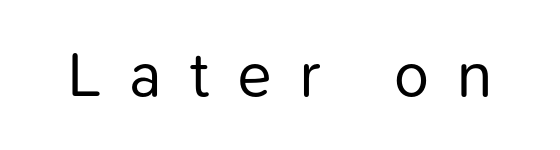
Q: Is the text bold? A: No.
Q: Is the text italic (slanted)? A: No, it is upright.
Q: Is the typeface a serif or a sans-serif typeface? A: Sans-serif.
Q: Is the text underlined? A: No.
Q: Is the spacing between letters normal or unusually wide? A: Unusually wide.
Q: Width (condensed, normal, or wide)? A: Normal.
Q: Stroke contrast? A: Low.
Q: x-height? A: Medium.
Q: Monospaced? A: No.
